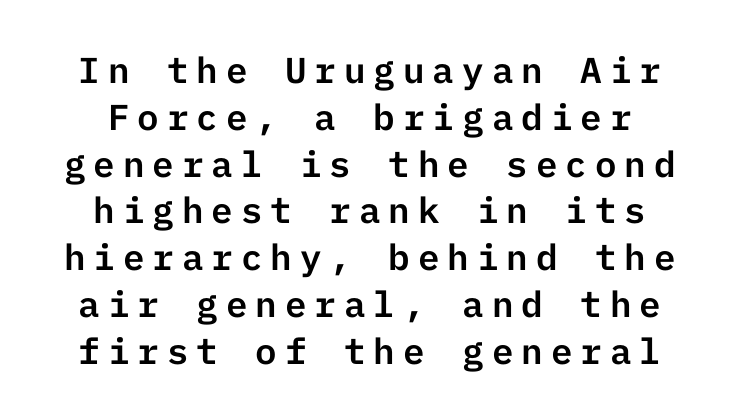
Q: Is the text italic (slanted)? A: No, it is upright.
Q: Is the typeface a serif or a sans-serif typeface? A: Sans-serif.
Q: Is the text underlined? A: No.
Q: Is the spacing between letters normal or unusually wide? A: Unusually wide.
Q: Is the spacing between lines tight, normal or loose? A: Normal.
Q: Width (condensed, normal, or wide)? A: Normal.
Q: Stroke contrast? A: Low.
Q: x-height? A: Medium.
